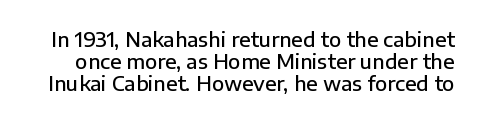
{"italic": "no", "bold": "semi", "underline": "no", "line_spacing": "tight", "line_spacing_ratio": 1.11, "letter_spacing": "normal", "letter_spacing_em": 0.0, "glyph_px": 20}
